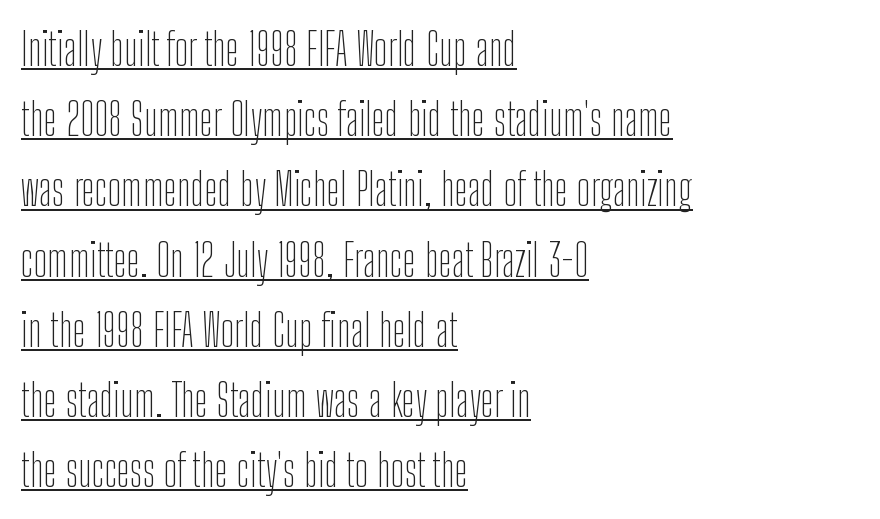
Q: Is the text bold? A: No.
Q: Is the text italic (slanted)? A: No, it is upright.
Q: Is the typeface a serif or a sans-serif typeface? A: Sans-serif.
Q: Is the text underlined? A: Yes.
Q: How is the paragraph aligned? A: Left-aligned.
Q: Is the spacing between letters normal or unusually wide? A: Normal.
Q: Is the spacing between lines tight, normal or loose? A: Normal.
Q: Width (condensed, normal, or wide)? A: Condensed.
Q: Stroke contrast? A: Low.
Q: x-height? A: Medium.
Q: Monospaced? A: No.
